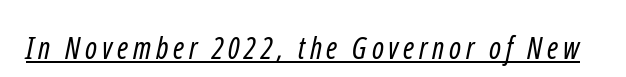
The image shows 30 px regular-weight, condensed sans-serif type; set underlined; low stroke contrast and a medium x-height.
